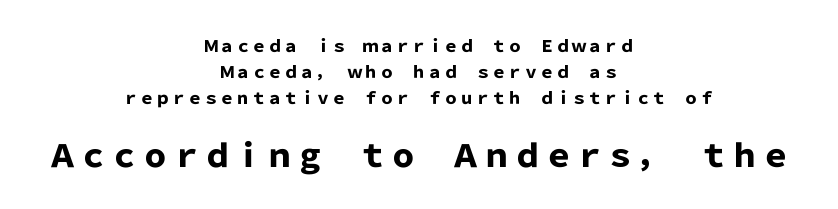
The image shows 31 px heavy sans-serif type, upright; set centered, normal line spacing (1.61x), normal letter spacing, not underlined; the second (bottom) block is 1.94x larger; low stroke contrast and a medium x-height.
